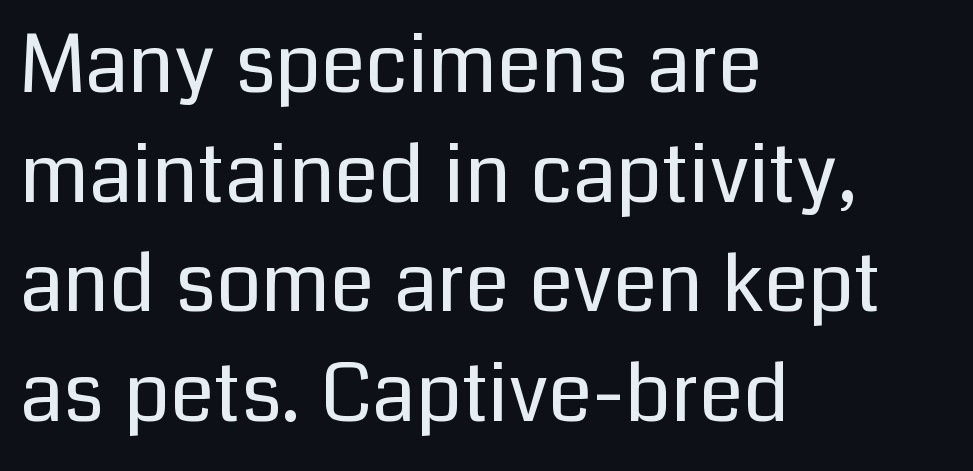
The image shows 80 px regular-weight sans-serif type, upright; set left-aligned, normal line spacing (1.37x), normal letter spacing, not underlined; low stroke contrast and a medium x-height.
